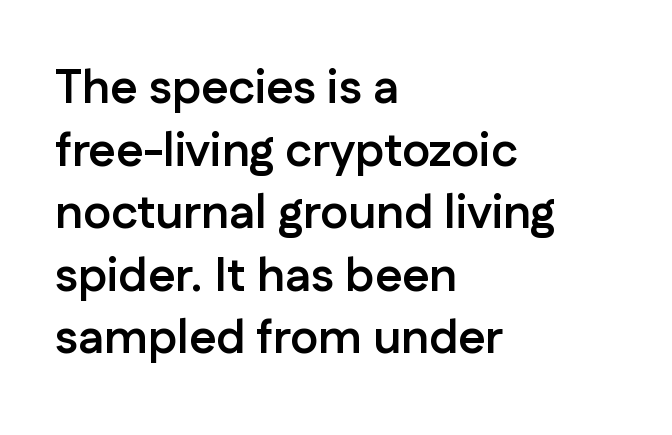
{"serif": "no", "italic": "no", "bold": "yes", "weight": "semibold", "width": "normal", "stroke_contrast": "low", "x_height": "medium", "monospaced": "no", "underline": "no", "align": "left", "line_spacing": "normal", "line_spacing_ratio": 1.33, "letter_spacing": "normal", "letter_spacing_em": 0.0, "glyph_px": 47}
